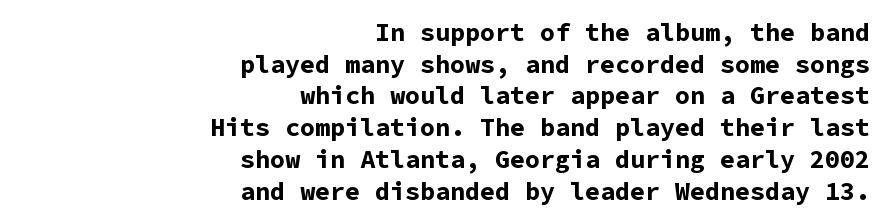
Q: Is the text bold? A: Yes.
Q: Is the text italic (slanted)? A: No, it is upright.
Q: Is the text underlined? A: No.
Q: How is the paragraph aligned? A: Right-aligned.
Q: Is the spacing between letters normal or unusually wide? A: Normal.
Q: Is the spacing between lines tight, normal or loose? A: Normal.
